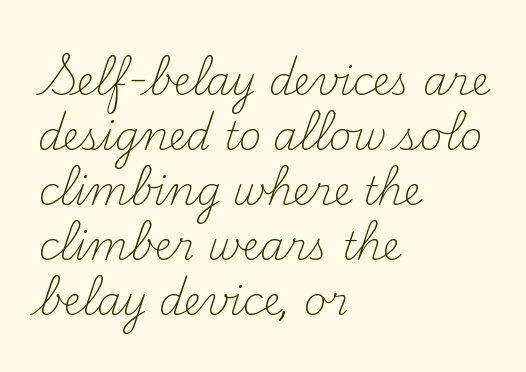
Q: Is the text bold? A: No.
Q: Is the text italic (slanted)? A: Yes.
Q: Is the text underlined? A: No.
Q: How is the paragraph aligned? A: Left-aligned.
Q: Is the spacing between letters normal or unusually wide? A: Normal.
Q: Is the spacing between lines tight, normal or loose? A: Normal.
Q: Width (condensed, normal, or wide)? A: Normal.
Q: Stroke contrast? A: Medium.
Q: x-height? A: Small.
Q: Monospaced? A: No.
